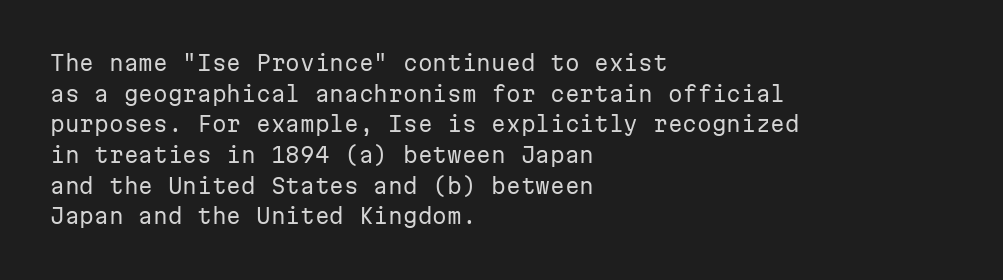
{"italic": "no", "bold": "no", "underline": "no", "align": "left", "line_spacing": "normal", "line_spacing_ratio": 1.46, "letter_spacing": "normal", "letter_spacing_em": 0.0, "glyph_px": 21}
